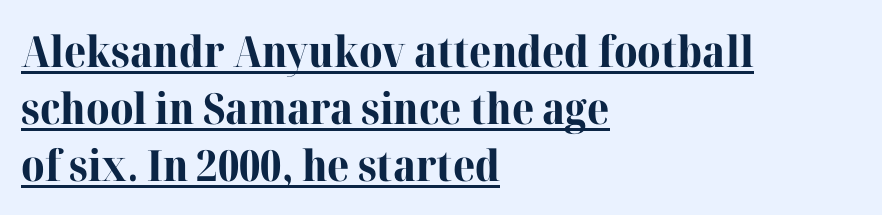
{"serif": "yes", "italic": "no", "bold": "yes", "weight": "bold", "width": "normal", "stroke_contrast": "high", "x_height": "medium", "monospaced": "no", "underline": "yes", "align": "left", "line_spacing": "normal", "line_spacing_ratio": 1.32, "letter_spacing": "normal", "letter_spacing_em": 0.0, "glyph_px": 43}
